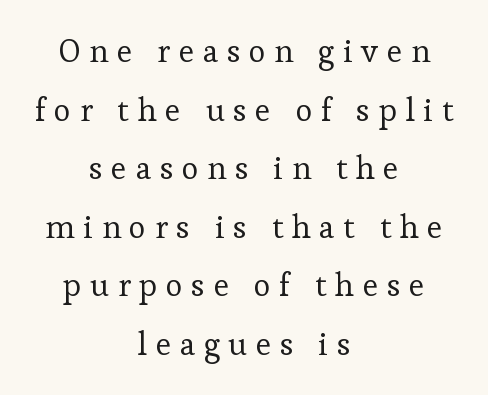
Only glyphs here, with clear space below each row. Ascenders rise straight up at ninety degrees. A light-to-regular cut is what we see here. The letterforms stand isolated, each surrounded by extra space. Do the characters align in a grid? No, the font is proportional.
